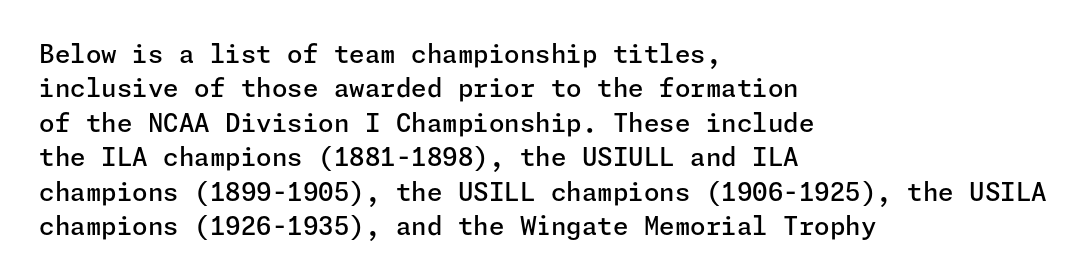
Q: Is the text bold? A: Semi-bold.
Q: Is the text italic (slanted)? A: No, it is upright.
Q: Is the text underlined? A: No.
Q: How is the paragraph aligned? A: Left-aligned.
Q: Is the spacing between letters normal or unusually wide? A: Normal.
Q: Is the spacing between lines tight, normal or loose? A: Normal.
